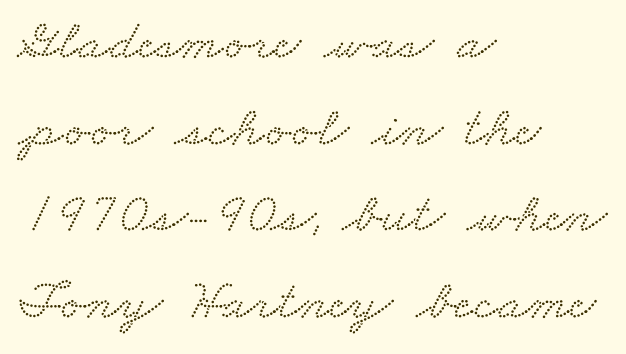
{"width": "wide", "stroke_contrast": "low", "x_height": "small", "monospaced": "no", "underline": "no", "align": "left", "line_spacing": "normal", "line_spacing_ratio": 1.52, "letter_spacing": "normal", "letter_spacing_em": 0.0, "glyph_px": 57}
